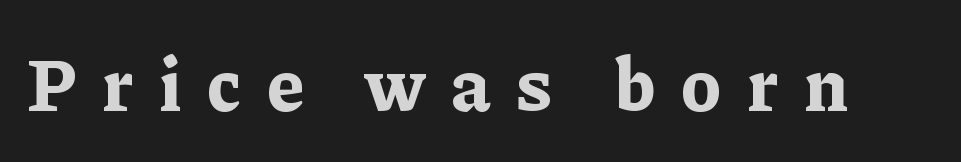
Q: Is the text bold? A: Yes.
Q: Is the text italic (slanted)? A: No, it is upright.
Q: Is the typeface a serif or a sans-serif typeface? A: Serif.
Q: Is the text underlined? A: No.
Q: Is the spacing between letters normal or unusually wide? A: Unusually wide.
Q: Width (condensed, normal, or wide)? A: Normal.
Q: Stroke contrast? A: Low.
Q: x-height? A: Medium.
Q: Monospaced? A: No.
